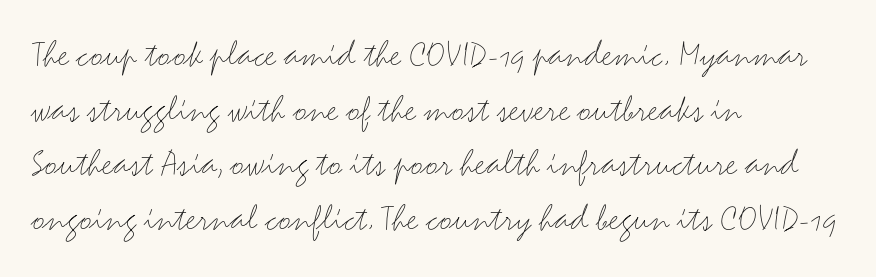
Q: Is the text bold? A: No.
Q: Is the text italic (slanted)? A: Yes.
Q: Is the typeface a serif or a sans-serif typeface? A: Sans-serif.
Q: Is the text underlined? A: No.
Q: How is the paragraph aligned? A: Left-aligned.
Q: Is the spacing between letters normal or unusually wide? A: Normal.
Q: Is the spacing between lines tight, normal or loose? A: Normal.
Q: Width (condensed, normal, or wide)? A: Wide.
Q: Stroke contrast? A: Medium.
Q: x-height? A: Small.
Q: Monospaced? A: No.
